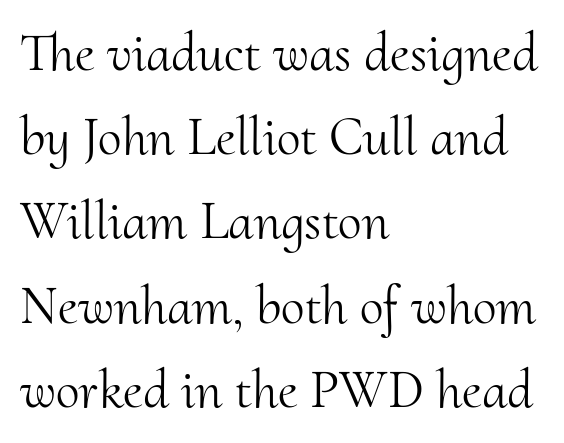
{"serif": "yes", "italic": "no", "bold": "no", "weight": "light", "width": "normal", "stroke_contrast": "medium", "x_height": "small", "monospaced": "no", "underline": "no", "align": "left", "line_spacing": "normal", "line_spacing_ratio": 1.56, "letter_spacing": "normal", "letter_spacing_em": 0.0, "glyph_px": 54}
